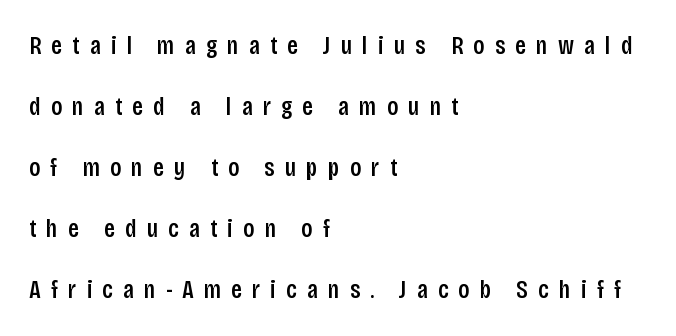
Q: Is the text italic (slanted)? A: No, it is upright.
Q: Is the text underlined? A: No.
Q: How is the paragraph aligned? A: Left-aligned.
Q: Is the spacing between letters normal or unusually wide? A: Unusually wide.
Q: Is the spacing between lines tight, normal or loose? A: Loose.
